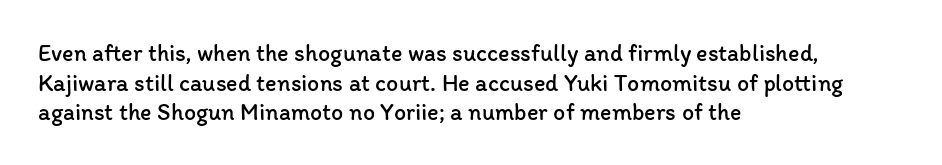
The image shows 24 px text type, upright; set left-aligned, line spacing 1.23x, normal letter spacing, not underlined.
